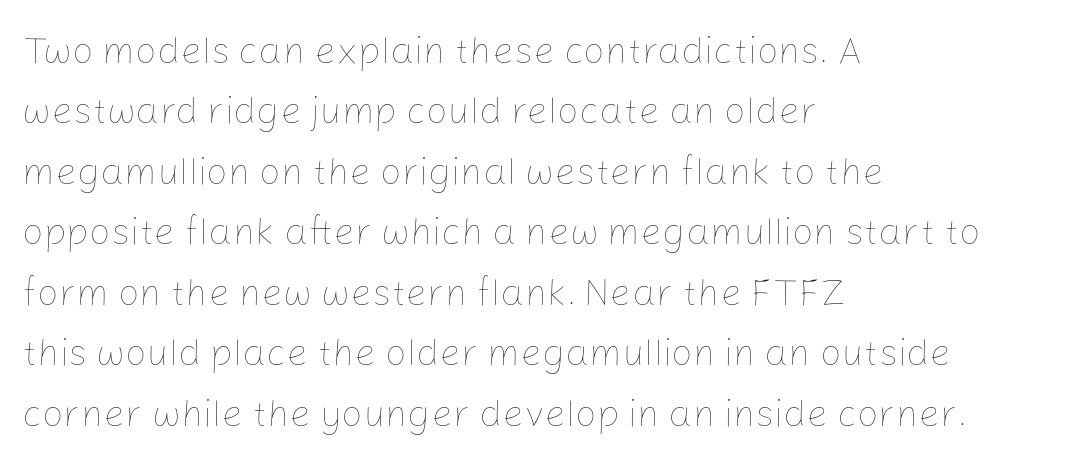
{"italic": "no", "bold": "no", "weight": "thin", "width": "normal", "stroke_contrast": "low", "x_height": "medium", "monospaced": "no", "underline": "no", "align": "left", "line_spacing": "normal", "line_spacing_ratio": 1.59, "letter_spacing": "normal", "letter_spacing_em": 0.0, "glyph_px": 38}
